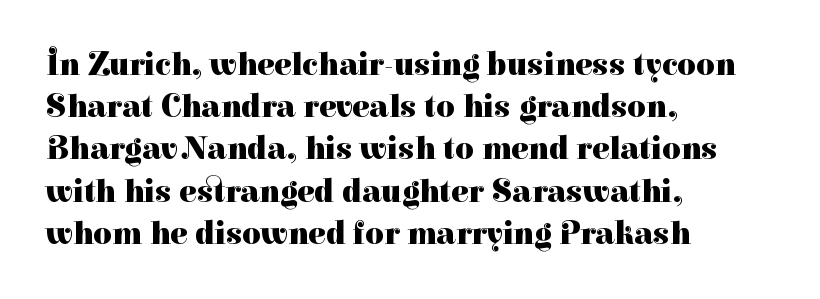
{"serif": "yes", "italic": "no", "bold": "yes", "weight": "heavy", "width": "normal", "stroke_contrast": "high", "x_height": "medium", "monospaced": "no", "underline": "no", "align": "left", "line_spacing": "normal", "line_spacing_ratio": 1.32, "letter_spacing": "normal", "letter_spacing_em": 0.0, "glyph_px": 32}
